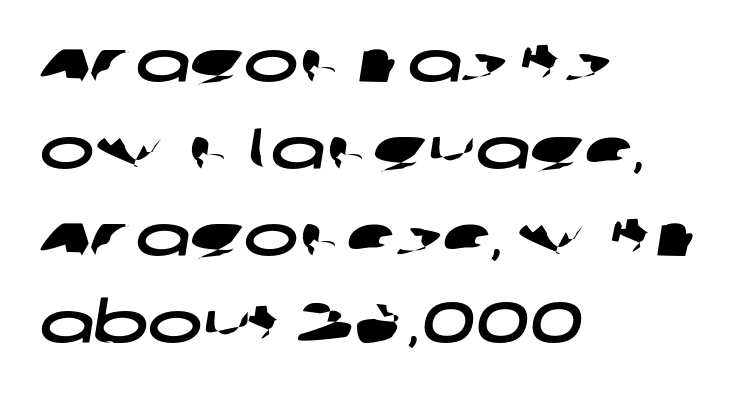
{"serif": "no", "width": "wide", "stroke_contrast": "low", "x_height": "large", "monospaced": "no", "underline": "no", "align": "left", "line_spacing": "normal", "line_spacing_ratio": 1.5, "letter_spacing": "normal", "letter_spacing_em": 0.0, "glyph_px": 58}
